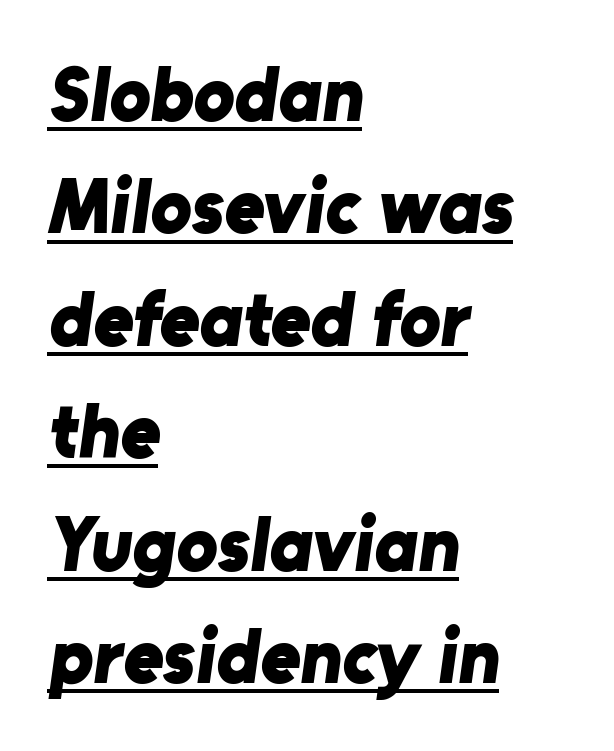
The image shows 77 px bold sans-serif type; set left-aligned, normal line spacing (1.46x), normal letter spacing, underlined; low stroke contrast and a medium x-height.
